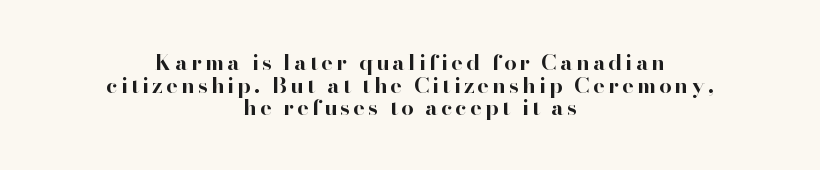
Italic: no, the glyphs are upright roman. The passage shown is emphatically bold. In CSS terms this would be text-align: center. Check under the words: just untouched page. The block of text is dense from top to bottom, with scant space between rows.
